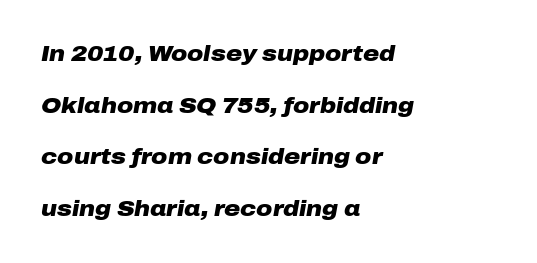
The image shows 22 px bold type, italic (leaning right); set left-aligned, loose line spacing (2.35x), normal letter spacing, not underlined.
